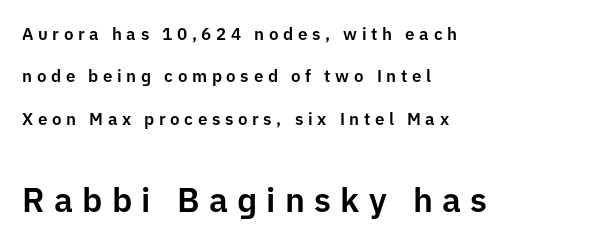
{"serif": "no", "italic": "no", "width": "normal", "stroke_contrast": "low", "x_height": "medium", "monospaced": "no", "underline": "no", "align": "left", "line_spacing": "loose", "line_spacing_ratio": 2.5, "letter_spacing": "wide", "letter_spacing_em": 0.27, "larger_block": "second", "size_ratio": 2.0, "glyph_px": 34}
